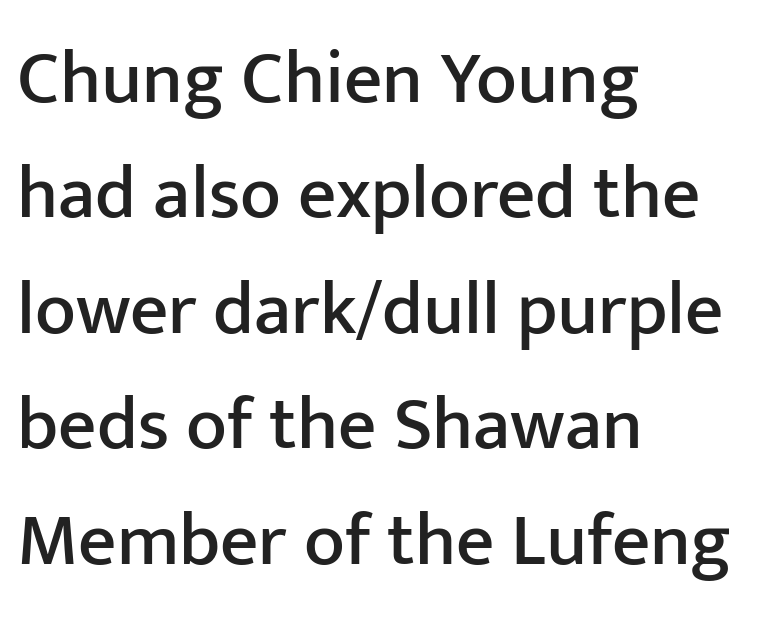
The image shows 75 px sans-serif type, upright; set left-aligned, normal line spacing (1.54x), normal letter spacing, not underlined; low stroke contrast and a medium x-height.
